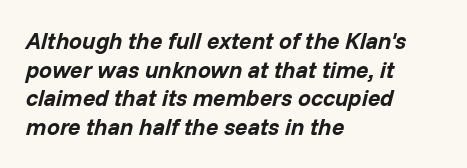
{"italic": "yes", "lean": "right", "slant_degrees": 14, "bold": "yes", "underline": "no", "align": "left", "line_spacing": "normal", "line_spacing_ratio": 1.25, "letter_spacing": "normal", "letter_spacing_em": 0.0, "glyph_px": 23}
